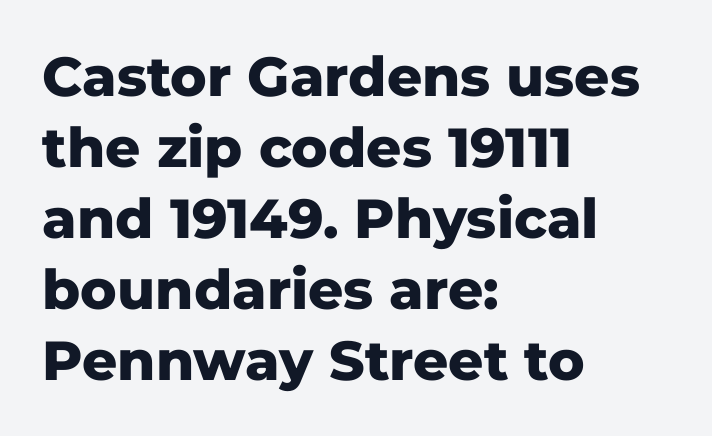
{"serif": "no", "italic": "no", "bold": "yes", "weight": "heavy", "width": "normal", "stroke_contrast": "low", "x_height": "medium", "monospaced": "no", "underline": "no", "align": "left", "line_spacing": "normal", "line_spacing_ratio": 1.29, "letter_spacing": "normal", "letter_spacing_em": 0.0, "glyph_px": 55}
